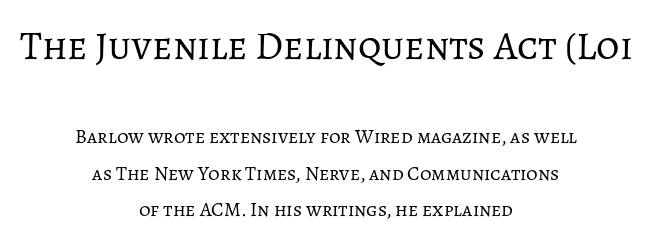
Q: Is the text bold? A: No.
Q: Is the text italic (slanted)? A: No, it is upright.
Q: Is the text underlined? A: No.
Q: How is the paragraph aligned? A: Centered.
Q: Is the spacing between letters normal or unusually wide? A: Normal.
Q: Which block of text is set in a larger size, the first (top) or the second (bottom)? A: The first (top) one.
Q: Width (condensed, normal, or wide)? A: Normal.
Q: Stroke contrast? A: Low.
Q: x-height? A: Medium.
Q: Monospaced? A: No.
